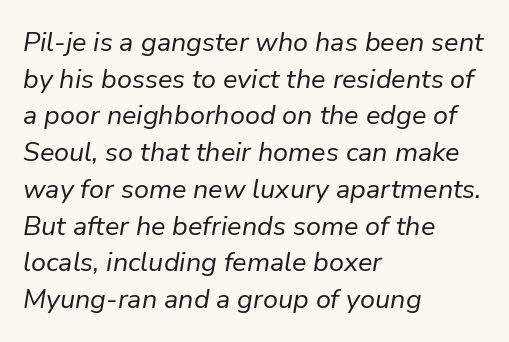
{"italic": "yes", "lean": "right", "slant_degrees": 9, "bold": "no", "underline": "no", "align": "left", "line_spacing": "normal", "line_spacing_ratio": 1.36, "letter_spacing": "normal", "letter_spacing_em": 0.0, "glyph_px": 27}
